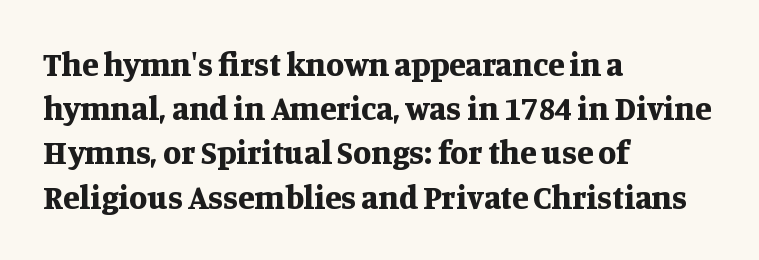
The image shows 33 px bold serif type, upright; set left-aligned, normal line spacing (1.34x), normal letter spacing, not underlined; medium stroke contrast and a large x-height.
